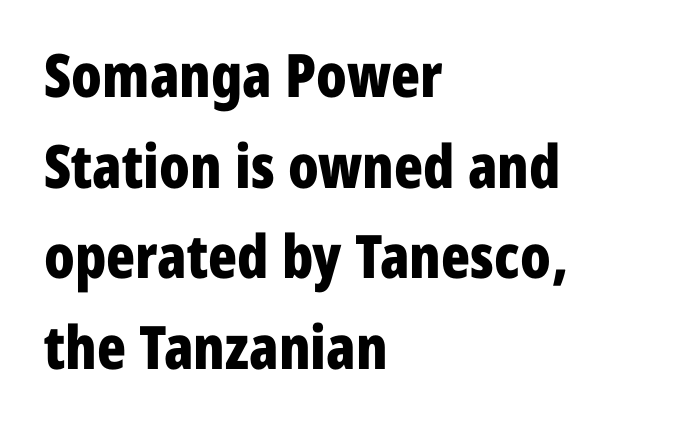
The image shows 60 px bold, condensed sans-serif type, upright; set left-aligned, normal line spacing (1.51x), normal letter spacing, not underlined; low stroke contrast and a medium x-height.
